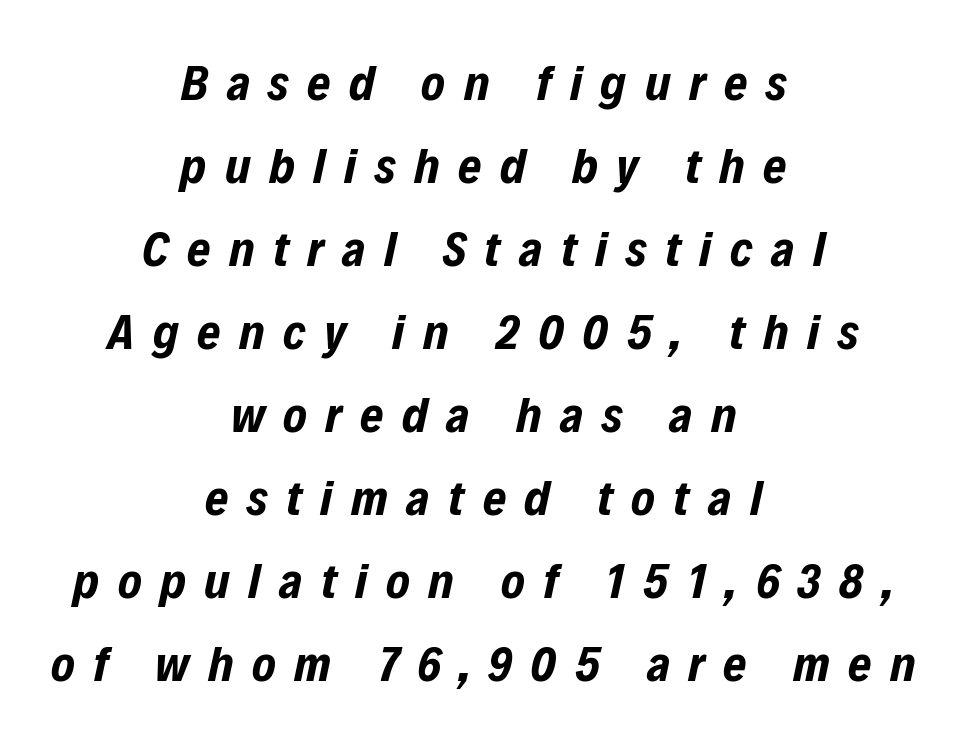
Q: Is the text bold? A: Yes.
Q: Is the text italic (slanted)? A: Yes, it leans right by about 12 degrees.
Q: Is the text underlined? A: No.
Q: How is the paragraph aligned? A: Centered.
Q: Is the spacing between letters normal or unusually wide? A: Unusually wide.
Q: Is the spacing between lines tight, normal or loose? A: Normal.
Q: Width (condensed, normal, or wide)? A: Condensed.
Q: Stroke contrast? A: Low.
Q: x-height? A: Medium.
Q: Monospaced? A: No.
